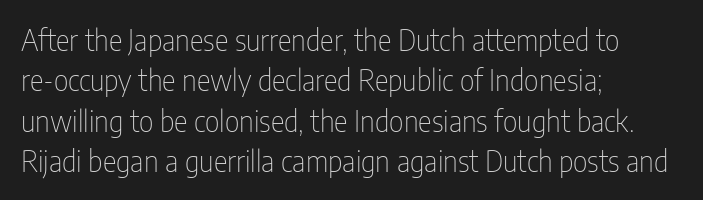
The image shows 29 px thin, condensed sans-serif type, upright; set left-aligned, normal line spacing (1.39x), normal letter spacing, not underlined; low stroke contrast and a medium x-height.
